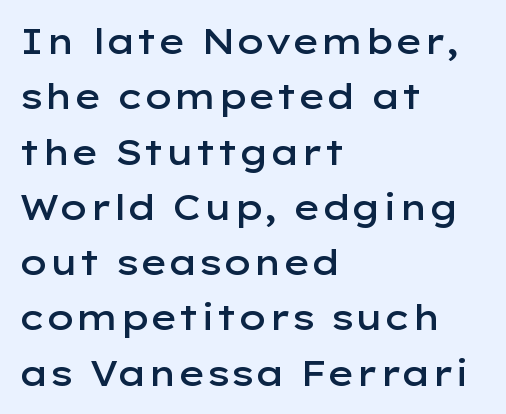
{"serif": "no", "italic": "no", "bold": "semi", "weight": "semibold", "width": "wide", "stroke_contrast": "low", "x_height": "medium", "monospaced": "no", "underline": "no", "align": "left", "line_spacing": "normal", "line_spacing_ratio": 1.58, "letter_spacing": "normal", "letter_spacing_em": 0.0, "glyph_px": 35}
